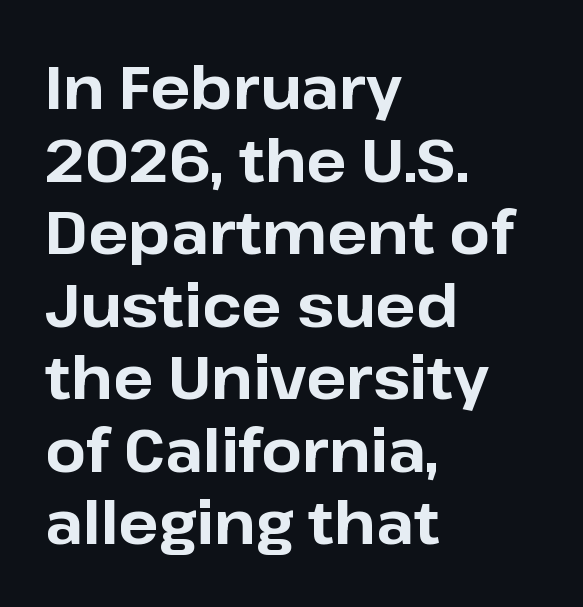
Here the glyphs are tracked normally, forming tight word shapes. Does the lettering tilt? It doesn't — this is upright. This sample uses a sans-serif face. Here the designer chose a conventional face with non-uniform glyph widths. Plenty of ink on the page — the face is bold. Words float on clear page, feet unadorned.
